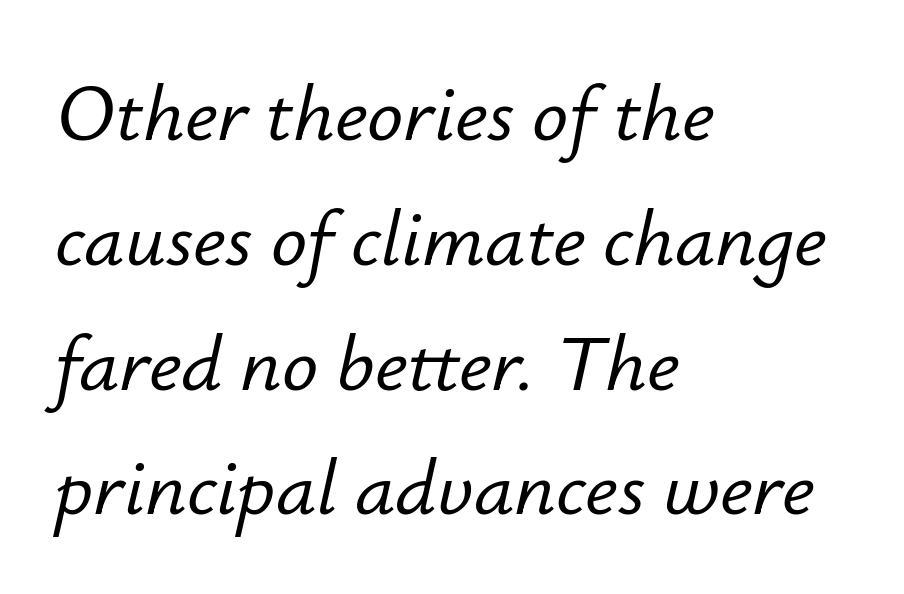
Proportional: the letters do not fall into vertical columns. Horizontal alignment here is leftward, the default for most running prose. Leading: standard. The rendering applies a slant to the glyphs.
